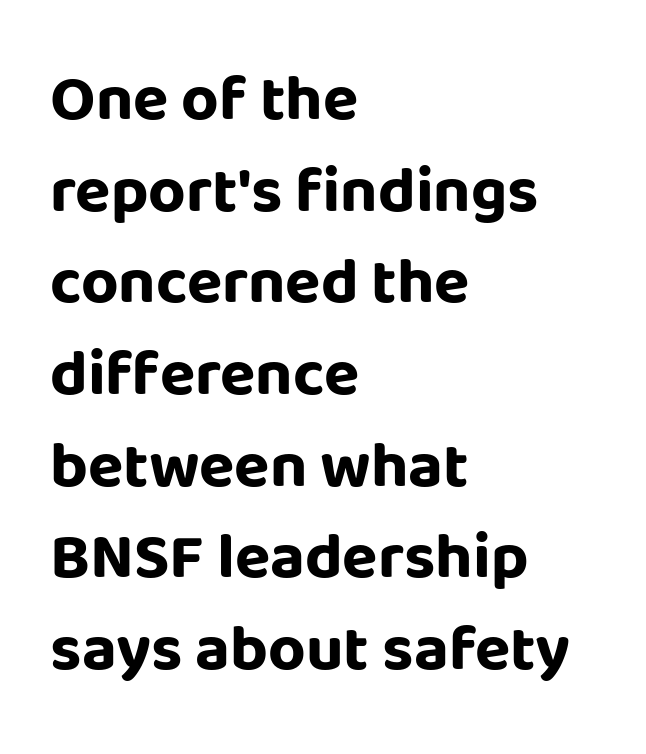
Q: Is the text bold? A: Yes.
Q: Is the text italic (slanted)? A: No, it is upright.
Q: Is the typeface a serif or a sans-serif typeface? A: Sans-serif.
Q: Is the text underlined? A: No.
Q: How is the paragraph aligned? A: Left-aligned.
Q: Is the spacing between letters normal or unusually wide? A: Normal.
Q: Is the spacing between lines tight, normal or loose? A: Normal.
Q: Width (condensed, normal, or wide)? A: Normal.
Q: Stroke contrast? A: Low.
Q: x-height? A: Large.
Q: Monospaced? A: No.
